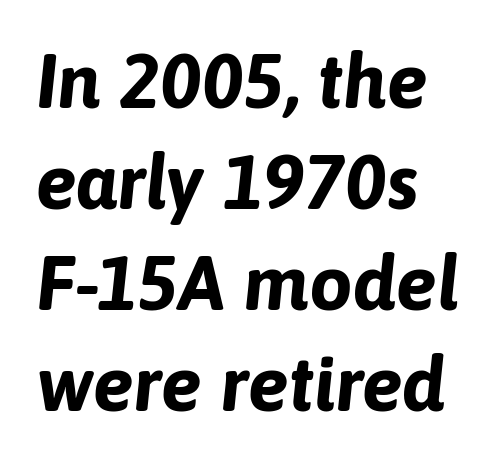
Q: Is the text bold? A: Yes.
Q: Is the text italic (slanted)? A: Yes, it leans right by about 6 degrees.
Q: Is the text underlined? A: No.
Q: How is the paragraph aligned? A: Left-aligned.
Q: Is the spacing between letters normal or unusually wide? A: Normal.
Q: Is the spacing between lines tight, normal or loose? A: Normal.
Q: Width (condensed, normal, or wide)? A: Normal.
Q: Stroke contrast? A: Low.
Q: x-height? A: Medium.
Q: Monospaced? A: No.
